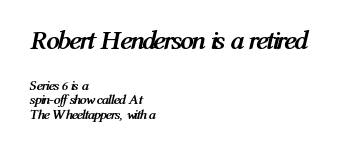
Q: Is the text bold? A: Yes.
Q: Is the text italic (slanted)? A: Yes, it leans right by about 12 degrees.
Q: Is the text underlined? A: No.
Q: How is the paragraph aligned? A: Left-aligned.
Q: Is the spacing between letters normal or unusually wide? A: Normal.
Q: Is the spacing between lines tight, normal or loose? A: Tight.
Q: Which block of text is set in a larger size, the first (top) or the second (bottom)? A: The first (top) one.
